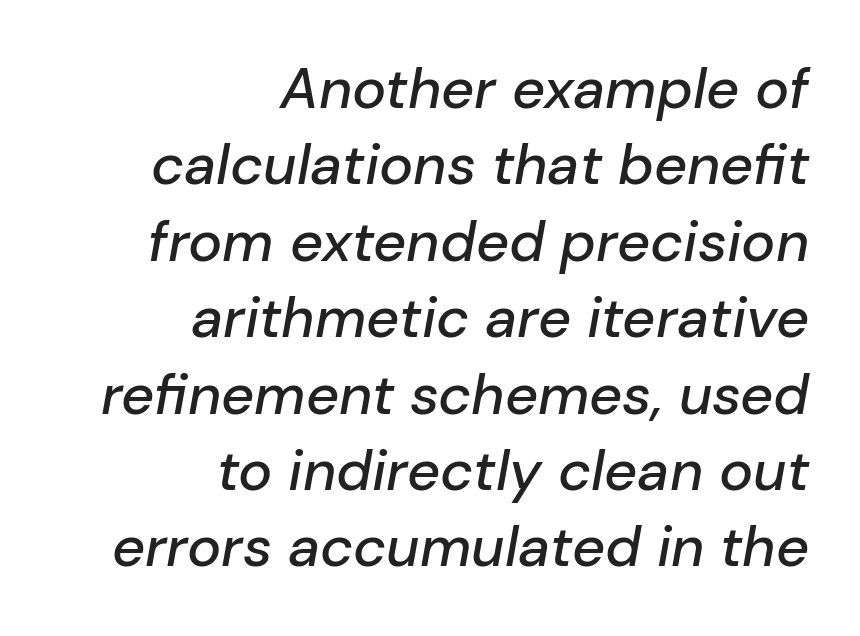
The image shows 57 px text type, italic (leaning right); set right-aligned, normal line spacing (1.34x), normal letter spacing, not underlined; low stroke contrast and a medium x-height.
